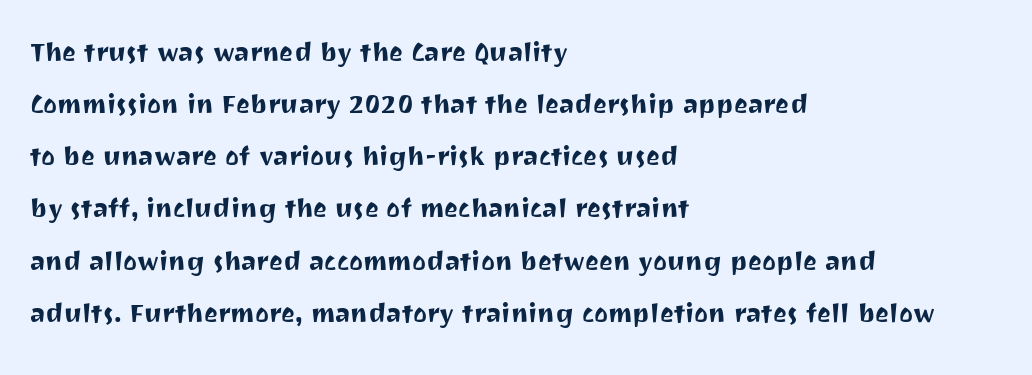
{"serif": "no", "italic": "no", "width": "normal", "stroke_contrast": "medium", "x_height": "medium", "monospaced": "no", "underline": "no", "align": "left", "line_spacing": "normal", "line_spacing_ratio": 1.58, "letter_spacing": "normal", "letter_spacing_em": 0.0, "glyph_px": 33}
